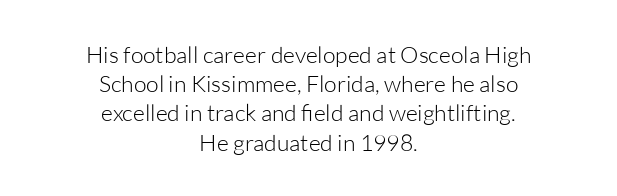
{"italic": "no", "bold": "no", "underline": "no", "align": "center", "line_spacing": "normal", "line_spacing_ratio": 1.27, "letter_spacing": "normal", "letter_spacing_em": 0.0, "glyph_px": 23}
